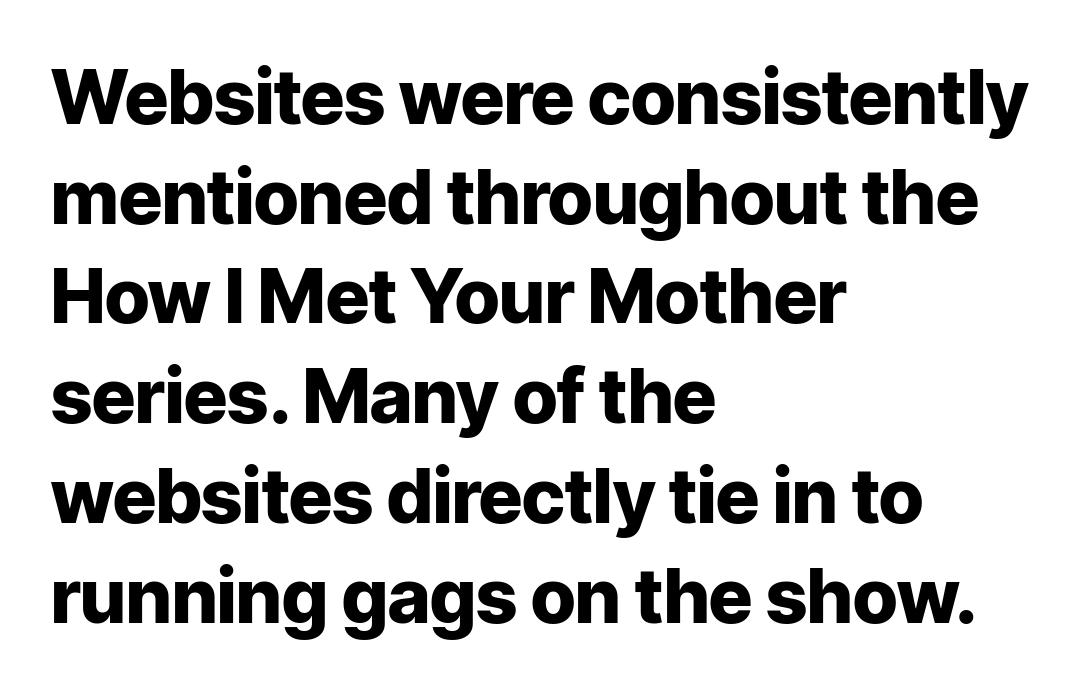
Students, observe: this is what conventionally led text looks like. This rendering employs a face without finishing strokes, i.e., a sans-serif. You could not count columns in this text — the font is proportionally spaced. Words float on clear page, feet unadorned. Line starts are locked; line ends wander.
